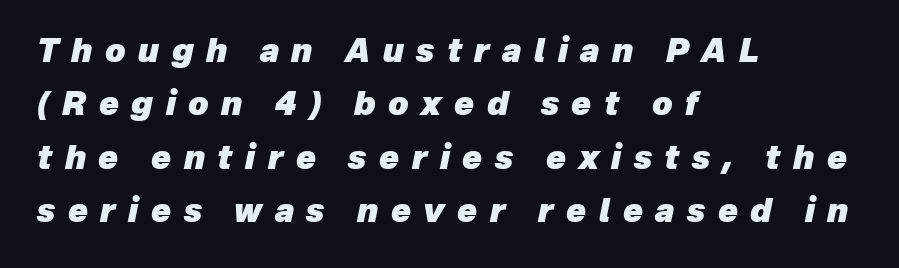
Q: Is the text bold? A: Yes.
Q: Is the text italic (slanted)? A: Yes, it leans right by about 12 degrees.
Q: Is the text underlined? A: No.
Q: How is the paragraph aligned? A: Left-aligned.
Q: Is the spacing between letters normal or unusually wide? A: Unusually wide.
Q: Is the spacing between lines tight, normal or loose? A: Normal.
Q: Width (condensed, normal, or wide)? A: Normal.
Q: Stroke contrast? A: Low.
Q: x-height? A: Medium.
Q: Monospaced? A: No.
